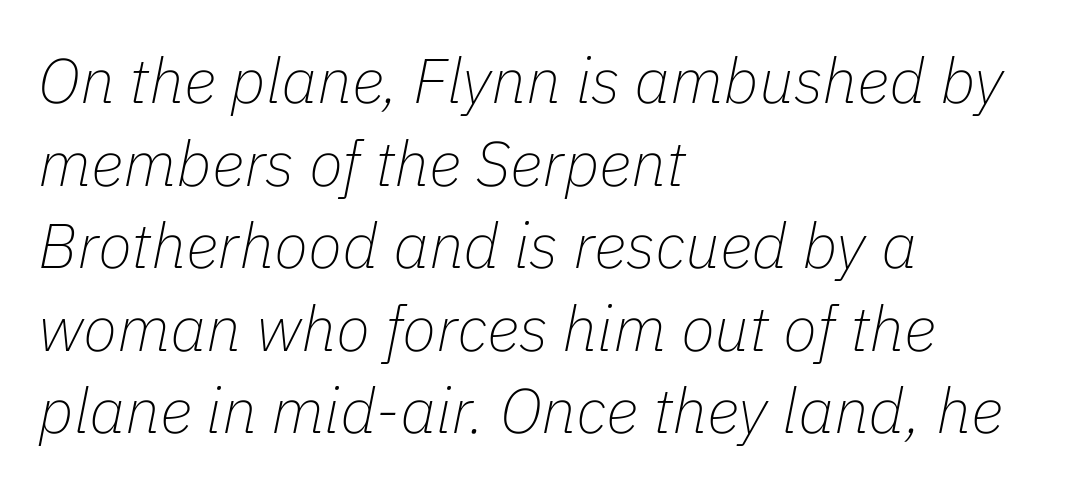
You can tell it's italic because the verticals aren't actually vertical. Nothing unusual about the tracking: characters are spaced as the font intends. Unbolded letterforms with no extra heft. Letters rest on an invisible, unmarked baseline. Horizontally, the lines are justified to the leading edge only.
